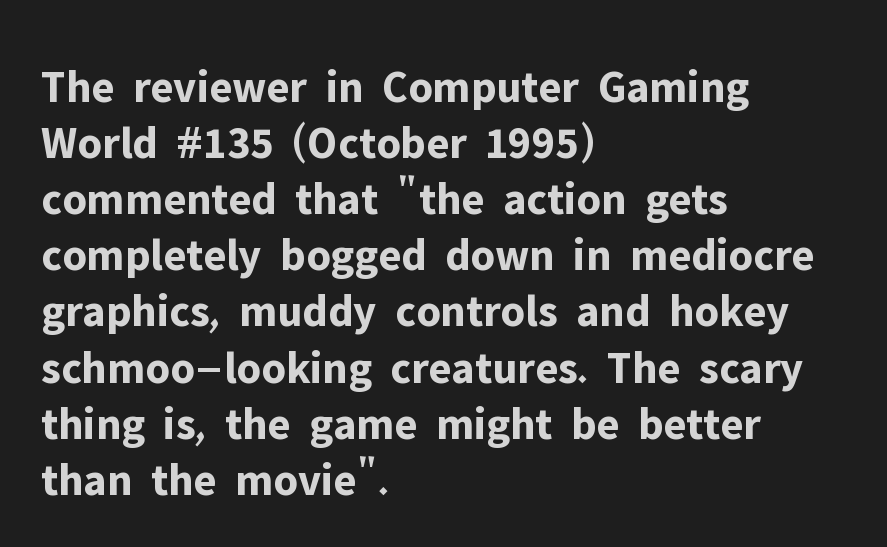
{"serif": "no", "italic": "no", "bold": "yes", "weight": "bold", "width": "normal", "stroke_contrast": "low", "x_height": "medium", "monospaced": "no", "underline": "no", "align": "left", "line_spacing_ratio": 1.22, "letter_spacing": "normal", "letter_spacing_em": 0.0, "glyph_px": 46}
